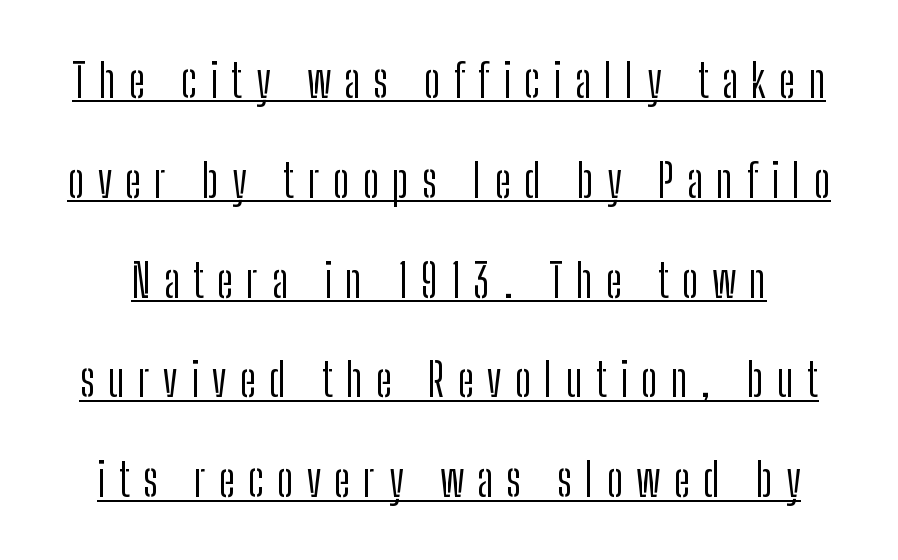
{"serif": "no", "italic": "no", "bold": "no", "weight": "light", "width": "condensed", "stroke_contrast": "low", "x_height": "medium", "monospaced": "no", "underline": "yes", "line_spacing": "loose", "line_spacing_ratio": 2.17, "letter_spacing": "wide", "letter_spacing_em": 0.29, "glyph_px": 46}
